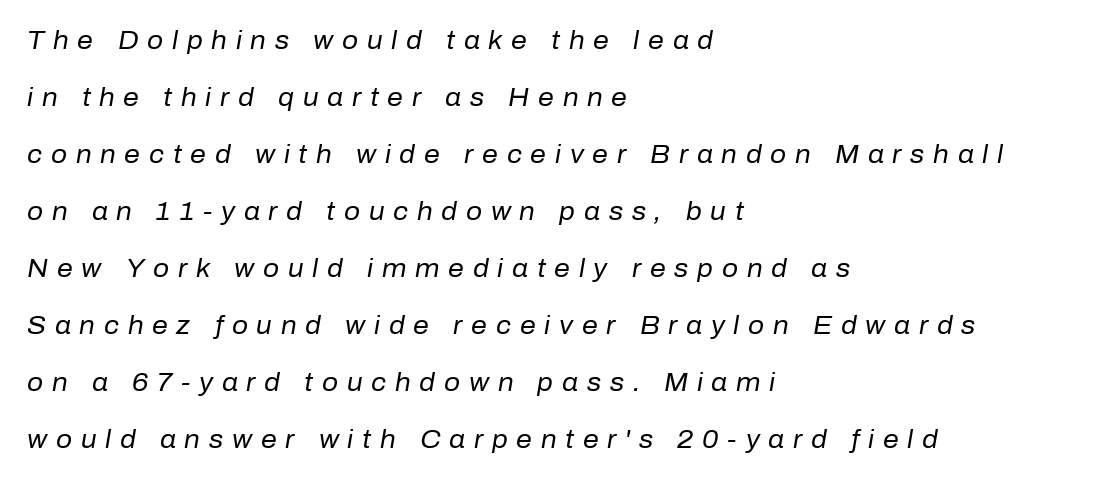
{"italic": "yes", "lean": "right", "slant_degrees": 10, "bold": "no", "underline": "no", "align": "left", "line_spacing": "loose", "line_spacing_ratio": 2.28, "letter_spacing": "wide", "letter_spacing_em": 0.35, "glyph_px": 25}
